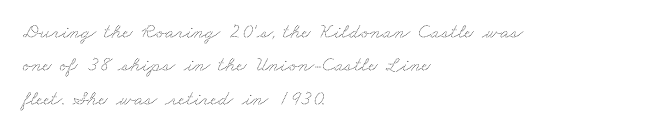
Here the glyphs are tracked normally, forming tight word shapes. Unmarked baselines from the first word to the last. Visually the block forms a straight wall on the left and a jagged coastline on the right. The space between consecutive lines is moderate.
